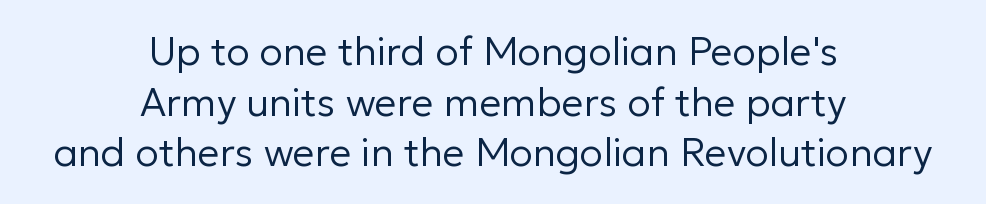
{"serif": "no", "italic": "no", "bold": "no", "weight": "regular", "width": "normal", "stroke_contrast": "low", "x_height": "medium", "monospaced": "no", "underline": "no", "align": "center", "line_spacing": "normal", "line_spacing_ratio": 1.3, "letter_spacing": "normal", "letter_spacing_em": 0.0, "glyph_px": 39}
